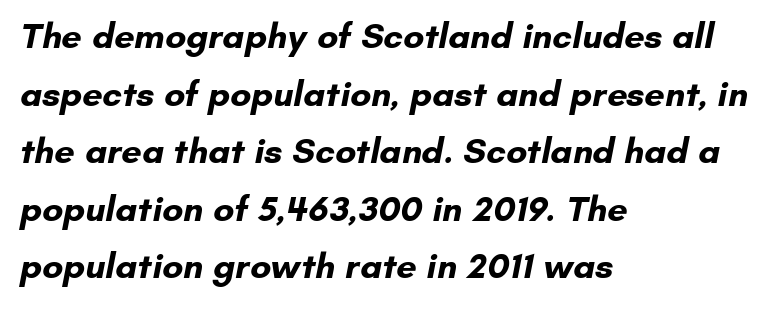
The image shows 36 px bold sans-serif type; set left-aligned, normal line spacing (1.6x), normal letter spacing, not underlined; low stroke contrast and a small x-height.
